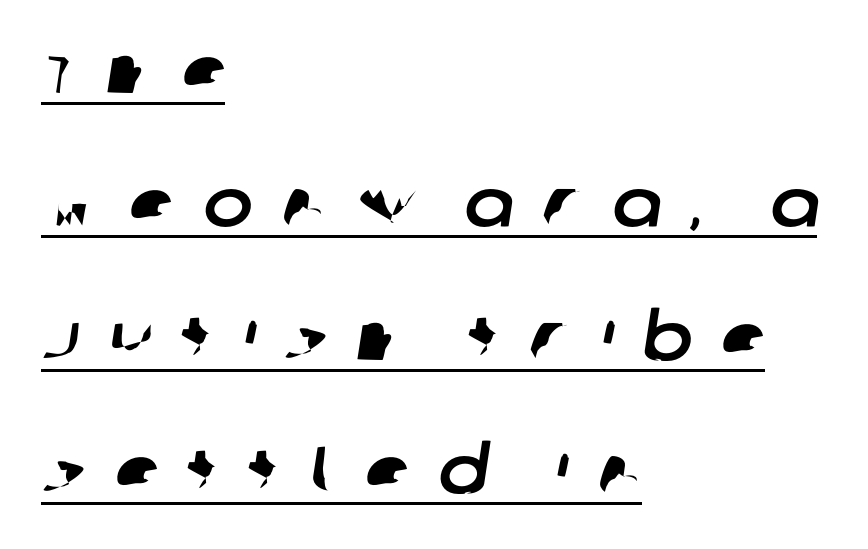
{"serif": "no", "width": "normal", "stroke_contrast": "low", "x_height": "large", "monospaced": "no", "underline": "yes", "align": "left", "line_spacing": "loose", "line_spacing_ratio": 2.02, "letter_spacing": "wide", "letter_spacing_em": 0.44, "glyph_px": 66}
